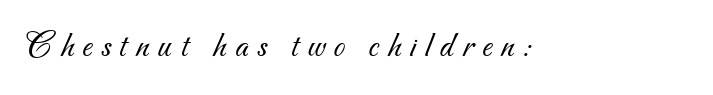
To sum up the face: it is a sans, with no serifs. Here the designer chose a conventional face with non-uniform glyph widths. Is this a heavy cut? Hardly; it is regular or lighter. The letterforms stand isolated, each surrounded by extra space. Any mark beneath the type? The region is blank.
